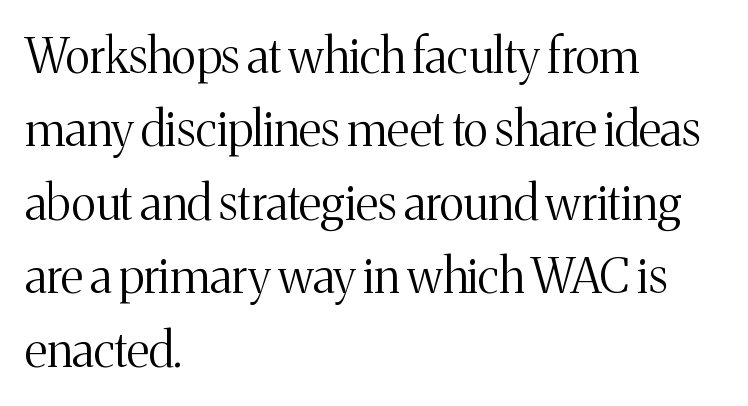
{"serif": "yes", "italic": "no", "bold": "no", "weight": "light", "width": "normal", "stroke_contrast": "medium", "x_height": "medium", "monospaced": "no", "underline": "no", "align": "left", "line_spacing": "normal", "line_spacing_ratio": 1.53, "letter_spacing": "normal", "letter_spacing_em": 0.0, "glyph_px": 48}
